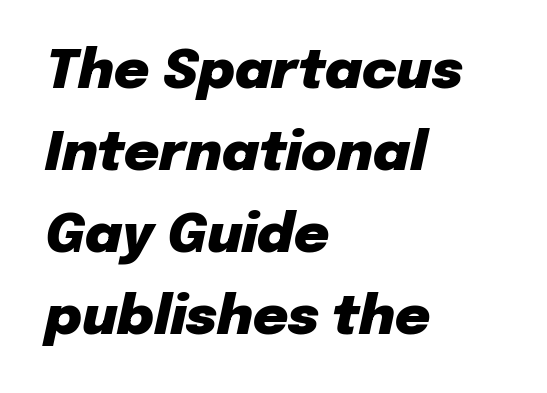
Spacing verdict: proportional, widths tailored to each character. Check under the words: just untouched page. The vertical gap from one line to the next is medium. Quick note: italic. The typesetter chose a ragged-right arrangement here. This rendering leaves character spacing at its baseline value.
